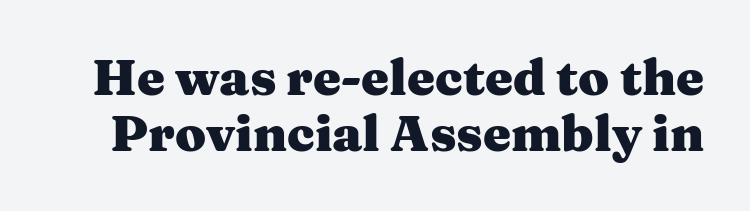
The image shows 50 px heavy, wide serif type, upright; set tight line spacing (1.13x), normal letter spacing, not underlined; medium stroke contrast and a medium x-height.
